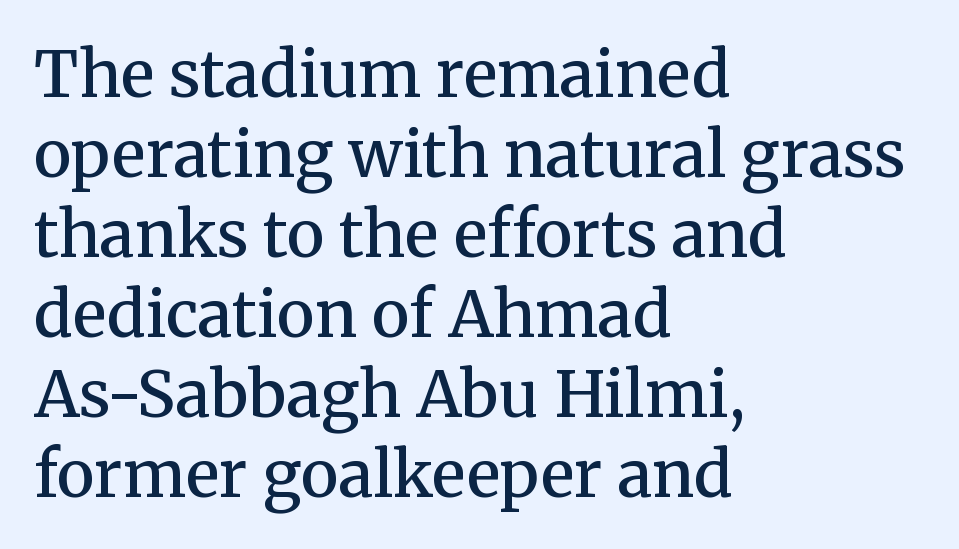
Q: Is the text bold? A: Semi-bold.
Q: Is the text italic (slanted)? A: No, it is upright.
Q: Is the typeface a serif or a sans-serif typeface? A: Serif.
Q: Is the text underlined? A: No.
Q: How is the paragraph aligned? A: Left-aligned.
Q: Is the spacing between letters normal or unusually wide? A: Normal.
Q: Is the spacing between lines tight, normal or loose? A: Normal.
Q: Width (condensed, normal, or wide)? A: Normal.
Q: Stroke contrast? A: Medium.
Q: x-height? A: Medium.
Q: Monospaced? A: No.
